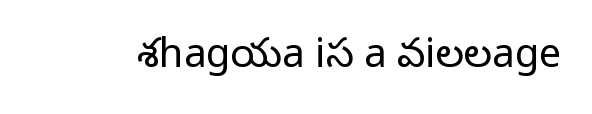
Q: Is the text bold? A: No.
Q: Is the text italic (slanted)? A: No, it is upright.
Q: Is the typeface a serif or a sans-serif typeface? A: Sans-serif.
Q: Is the text underlined? A: No.
Q: Is the spacing between letters normal or unusually wide? A: Normal.
Q: Width (condensed, normal, or wide)? A: Normal.
Q: Stroke contrast? A: Low.
Q: x-height? A: Medium.
Q: Monospaced? A: No.
